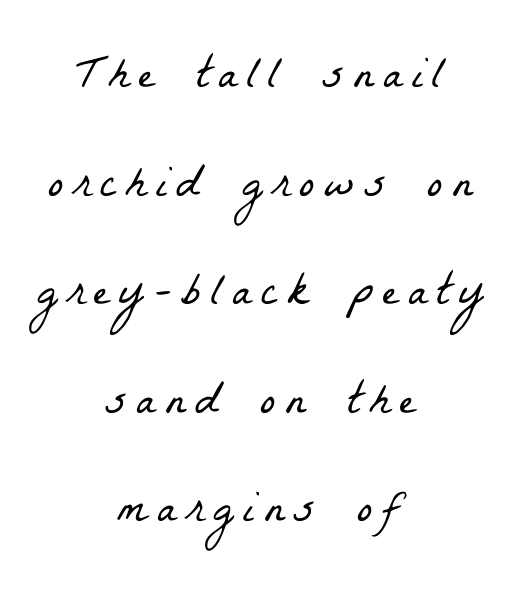
Q: Is the text bold? A: No.
Q: Is the typeface a serif or a sans-serif typeface? A: Serif.
Q: Is the text underlined? A: No.
Q: How is the paragraph aligned? A: Centered.
Q: Is the spacing between letters normal or unusually wide? A: Unusually wide.
Q: Is the spacing between lines tight, normal or loose? A: Loose.
Q: Width (condensed, normal, or wide)? A: Condensed.
Q: Stroke contrast? A: Low.
Q: x-height? A: Medium.
Q: Monospaced? A: No.
